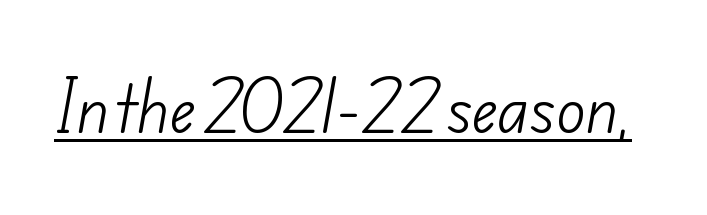
Q: Is the text bold? A: No.
Q: Is the typeface a serif or a sans-serif typeface? A: Sans-serif.
Q: Is the text underlined? A: Yes.
Q: Is the spacing between letters normal or unusually wide? A: Normal.
Q: Width (condensed, normal, or wide)? A: Normal.
Q: Stroke contrast? A: Low.
Q: x-height? A: Small.
Q: Monospaced? A: No.
